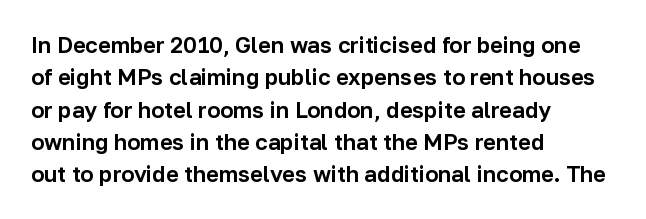
Bare-footed words on every line. The space between consecutive lines is moderate. Caption: standard tracking, unaltered. The lettering holds an erect, upright posture throughout. The text block is weighted toward the left margin, trailing off unevenly rightward.
